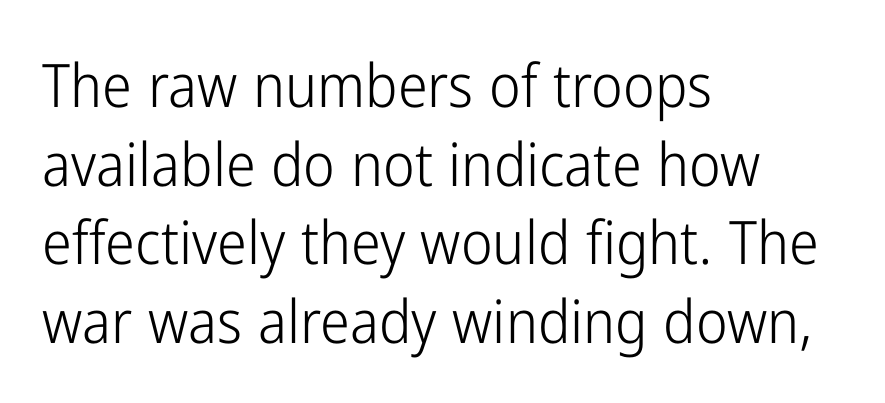
The image shows 60 px light, condensed sans-serif type, upright; set left-aligned, normal line spacing (1.31x), normal letter spacing, not underlined; low stroke contrast and a medium x-height.
